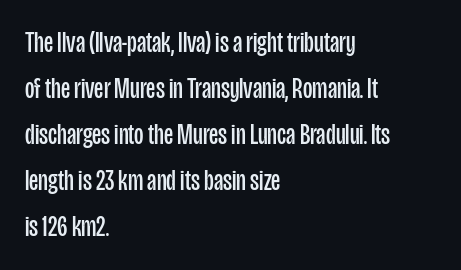
The image shows 29 px regular-weight, condensed sans-serif type, upright; set left-aligned, normal line spacing (1.59x), normal letter spacing, not underlined; low stroke contrast and a large x-height.
